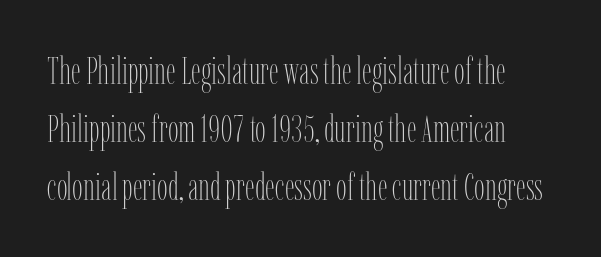
The image shows 38 px thin, condensed type, upright; set normal line spacing (1.52x), normal letter spacing, not underlined; low stroke contrast and a medium x-height.
